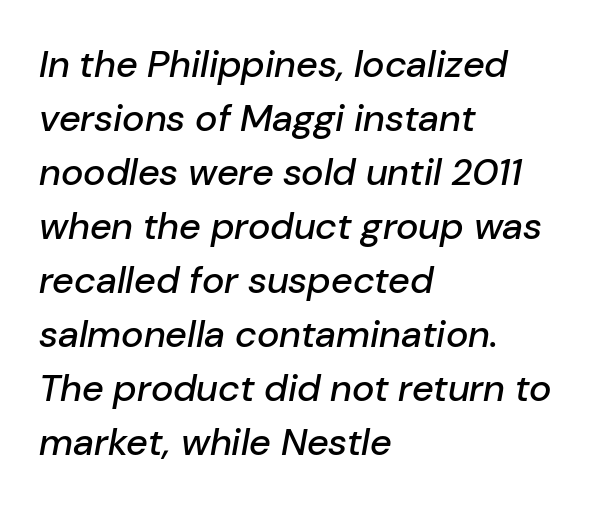
Baseline-to-baseline distance is the conventional proportion of letter height. Think of a printed novel: that variable character pitch is what you see here. You could call the tracking neutral — neither tight nor loose. Yep, that's italic — everything's leaning. Glance below the letters and you will spot only blank space. Leftover space on each line is placed entirely after the last word.
